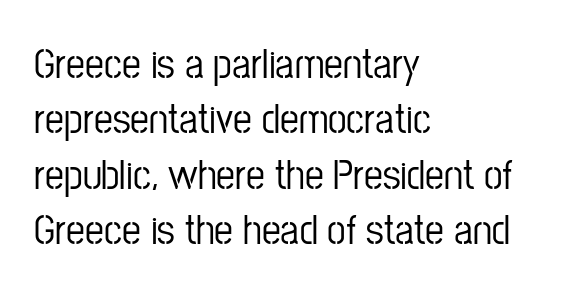
The image shows 42 px condensed sans-serif type, upright; set left-aligned, normal line spacing (1.32x), normal letter spacing, not underlined; low stroke contrast and a medium x-height.
